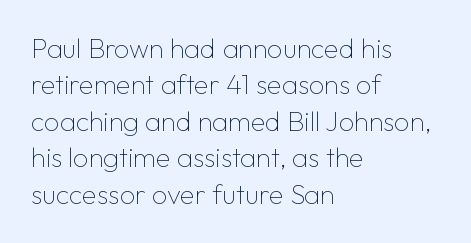
Upright lettering throughout. Reading down the column, the eye jumps a familiar distance to each next line. The typesetting does not lean heavy: it is not bold. Horizontal alignment here is leftward, the default for most running prose. The space directly below the letters is spotless. Glyph-to-glyph distance matches everyday printed text.
